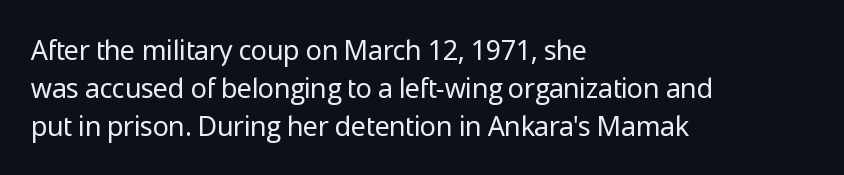
Short note: letters normally spaced. These lines are set flush left with a ragged right edge. The passage shown is not bold in any degree. Rows of type keep a routine distance in the vertical direction. This is the regular roman posture of the typeface.
